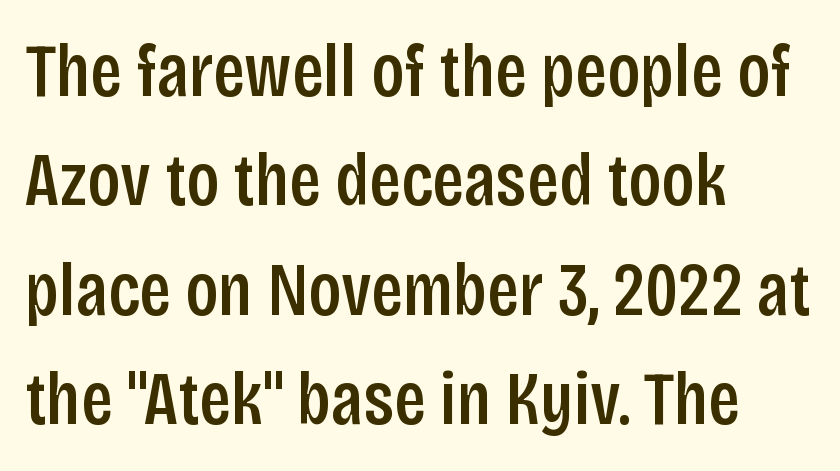
{"serif": "no", "italic": "no", "bold": "semi", "weight": "semibold", "width": "condensed", "stroke_contrast": "low", "x_height": "large", "monospaced": "no", "underline": "no", "align": "left", "line_spacing": "normal", "line_spacing_ratio": 1.44, "letter_spacing": "normal", "letter_spacing_em": 0.0, "glyph_px": 76}
